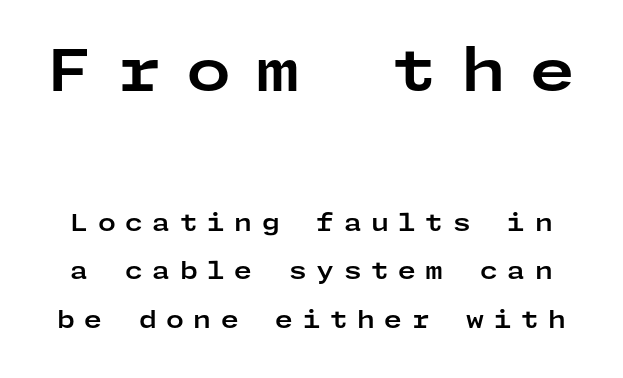
The image shows 58 px bold, wide sans-serif type, upright; set loose line spacing (2.1x), unusually wide letter spacing (+0.41 em), not underlined; the first (top) block is 2.52x larger; low stroke contrast and a medium x-height.
